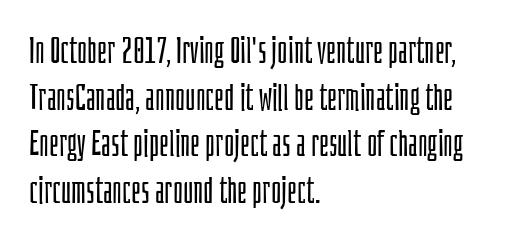
The image shows 35 px light, condensed sans-serif type, upright; set left-aligned, normal line spacing (1.33x), normal letter spacing, not underlined; low stroke contrast and a large x-height.
